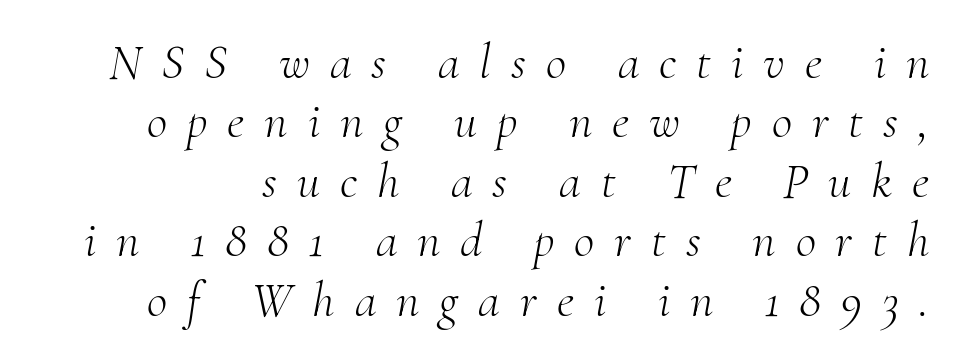
The image shows 50 px light serif type, italic (leaning right); set line spacing 1.19x, unusually wide letter spacing (+0.4 em), not underlined; medium stroke contrast and a small x-height.
